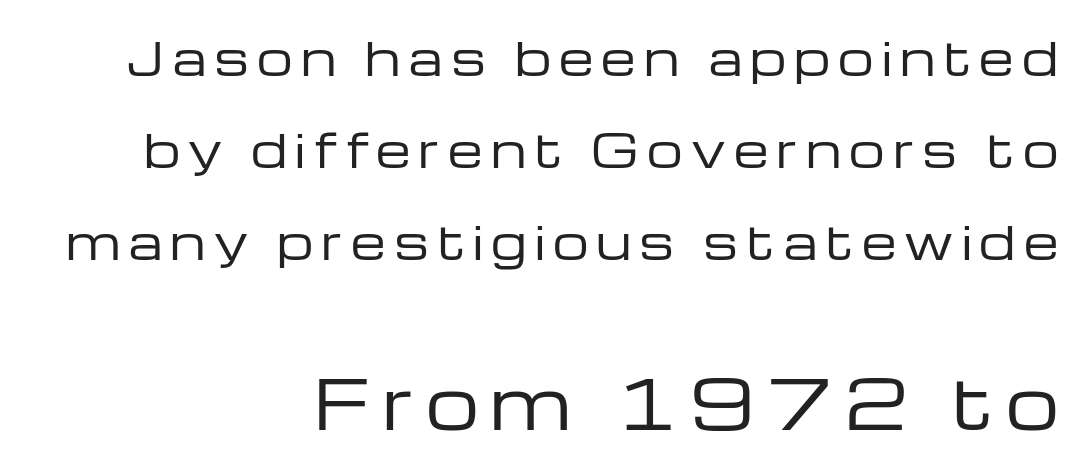
Every row of glyphs terminates at an identical x-position on the right. Designer's note — italics off, roman on. Summary of vertical rhythm: relaxed, with wide interline spacing. You get the small type first, then a jump to larger type.
